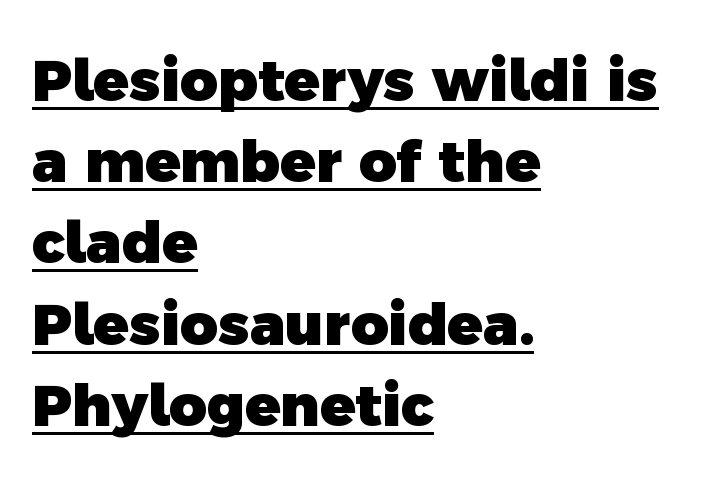
Q: Is the text bold? A: Yes.
Q: Is the typeface a serif or a sans-serif typeface? A: Sans-serif.
Q: Is the text underlined? A: Yes.
Q: How is the paragraph aligned? A: Left-aligned.
Q: Is the spacing between letters normal or unusually wide? A: Normal.
Q: Is the spacing between lines tight, normal or loose? A: Normal.
Q: Width (condensed, normal, or wide)? A: Normal.
Q: x-height? A: Medium.
Q: Monospaced? A: No.
